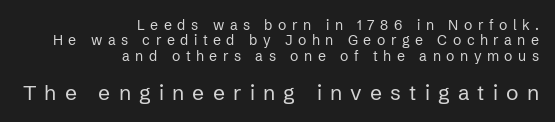
{"italic": "no", "bold": "no", "underline": "no", "align": "right", "line_spacing": "tight", "line_spacing_ratio": 1.09, "letter_spacing": "wide", "letter_spacing_em": 0.39, "larger_block": "second", "size_ratio": 1.5, "glyph_px": 21}
